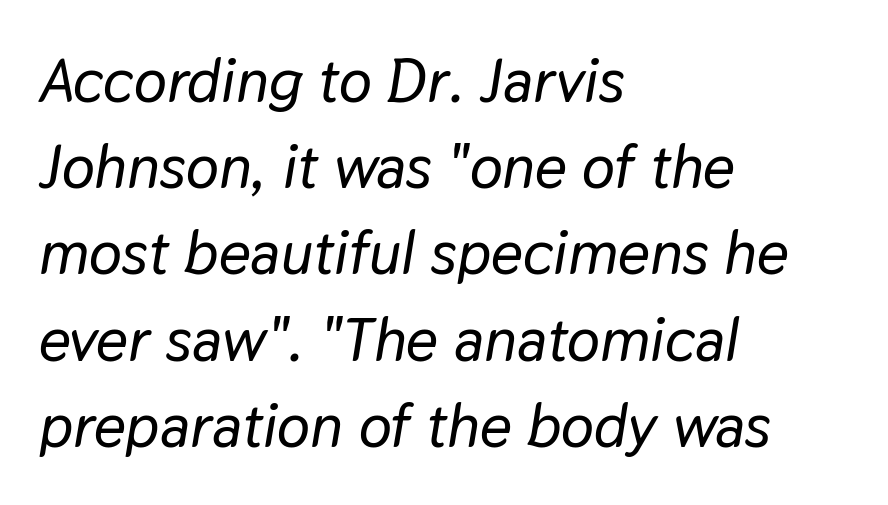
The image shows 62 px text type, italic (leaning right); set left-aligned, normal line spacing (1.39x), normal letter spacing, not underlined; low stroke contrast and a medium x-height.
